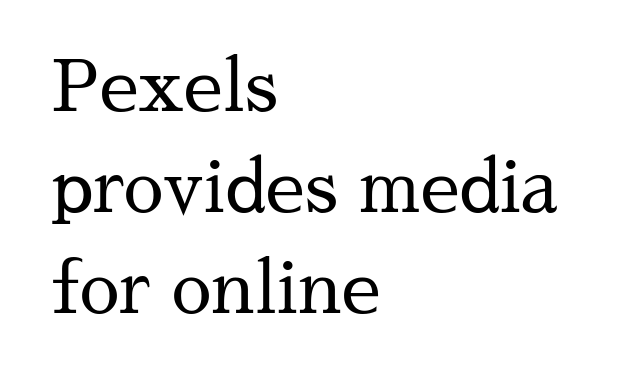
{"serif": "yes", "italic": "no", "bold": "no", "weight": "regular", "width": "normal", "stroke_contrast": "medium", "x_height": "medium", "monospaced": "no", "underline": "no", "align": "left", "line_spacing": "normal", "line_spacing_ratio": 1.42, "letter_spacing": "normal", "letter_spacing_em": 0.0, "glyph_px": 71}
